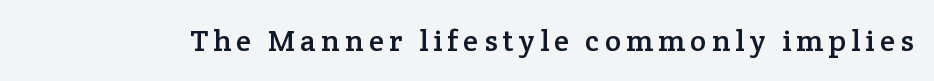
Honestly, there is no underline to notice here at all. The text was rendered using a seriffed face with decorative stroke endings. Is this a fixed-width face? No — the glyphs have proportional, varying widths. Unlike italic type, these characters show no tilt at all.
